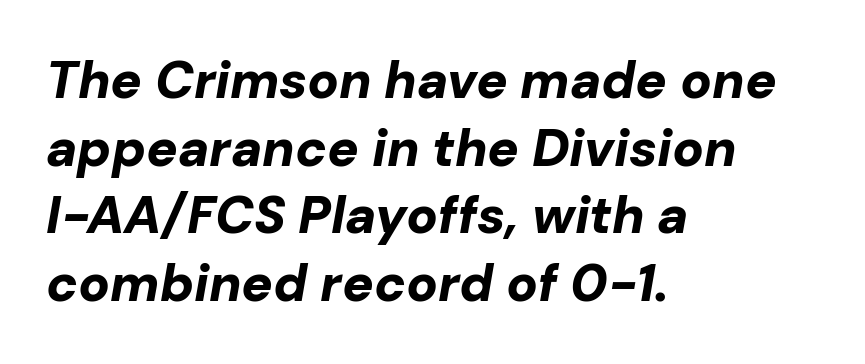
Q: Is the text bold? A: Yes.
Q: Is the text italic (slanted)? A: Yes, it leans right by about 10 degrees.
Q: Is the text underlined? A: No.
Q: How is the paragraph aligned? A: Left-aligned.
Q: Is the spacing between letters normal or unusually wide? A: Normal.
Q: Is the spacing between lines tight, normal or loose? A: Normal.
Q: Width (condensed, normal, or wide)? A: Normal.
Q: Stroke contrast? A: Low.
Q: x-height? A: Medium.
Q: Monospaced? A: No.
